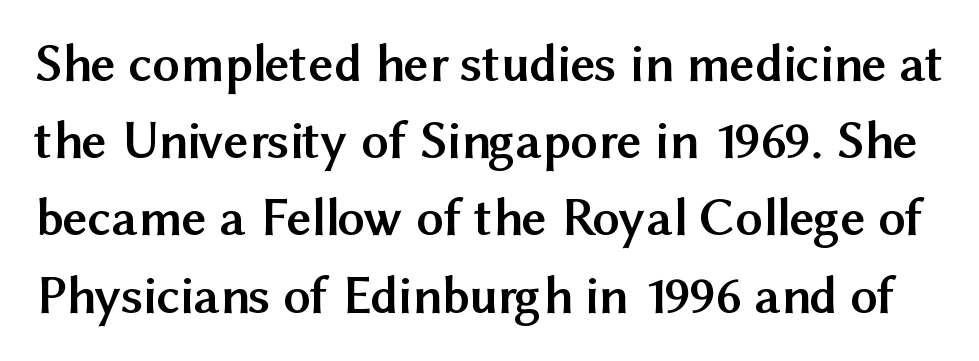
The image shows 54 px semibold sans-serif type, upright; set normal line spacing (1.43x), normal letter spacing, not underlined; medium stroke contrast and a medium x-height.
